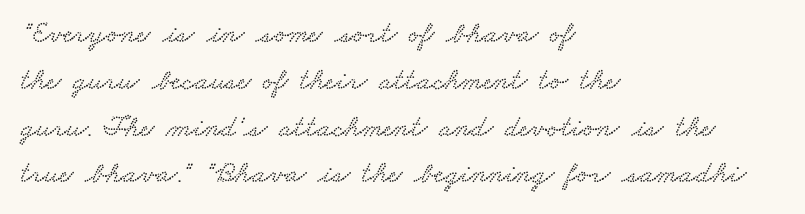
{"serif": "yes", "width": "wide", "stroke_contrast": "low", "x_height": "small", "monospaced": "no", "underline": "no", "align": "left", "line_spacing": "normal", "line_spacing_ratio": 1.56, "letter_spacing": "normal", "letter_spacing_em": 0.0, "glyph_px": 30}
